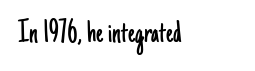
{"serif": "no", "italic": "no", "bold": "no", "weight": "light", "width": "condensed", "stroke_contrast": "low", "x_height": "small", "monospaced": "no", "underline": "no", "align": "left", "letter_spacing": "normal", "letter_spacing_em": 0.0, "glyph_px": 34}
